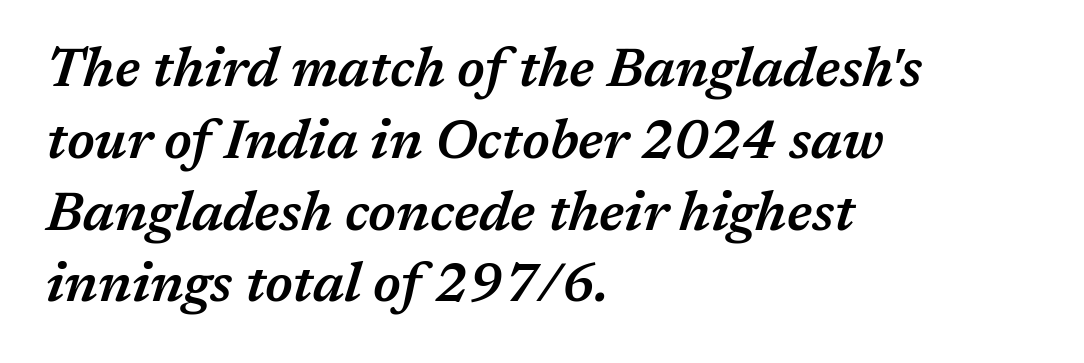
{"italic": "yes", "lean": "right", "slant_degrees": 17, "bold": "semi", "weight": "semibold", "width": "normal", "stroke_contrast": "medium", "x_height": "medium", "monospaced": "no", "underline": "no", "align": "left", "line_spacing": "normal", "line_spacing_ratio": 1.33, "letter_spacing": "normal", "letter_spacing_em": 0.0, "glyph_px": 54}
